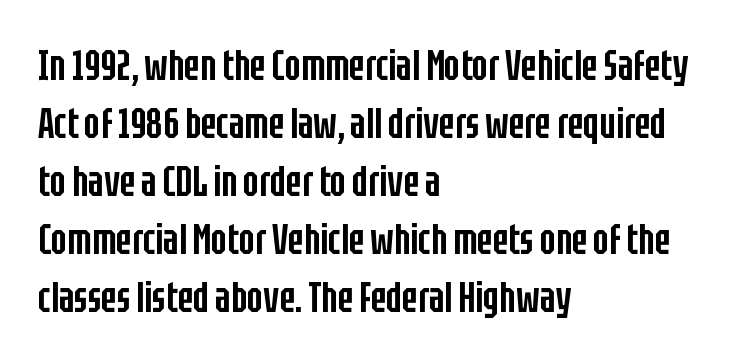
{"serif": "no", "italic": "no", "bold": "semi", "weight": "semibold", "width": "condensed", "stroke_contrast": "low", "x_height": "large", "monospaced": "no", "underline": "no", "align": "left", "line_spacing": "normal", "line_spacing_ratio": 1.38, "letter_spacing": "normal", "letter_spacing_em": 0.0, "glyph_px": 42}
